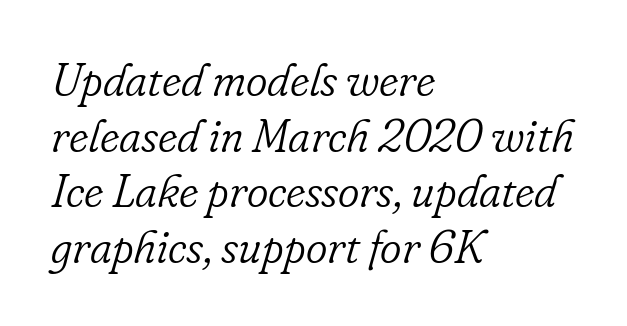
Only glyphs here, with clear space below each row. The passage shown is typeset with a serif family. The text carries the slant typical of an italic or oblique font. Nothing unusual about the tracking: characters are spaced as the font intends. A student would call this left alignment; a typographer would say flush left, rag right. Here the designer chose a conventional face with non-uniform glyph widths.
